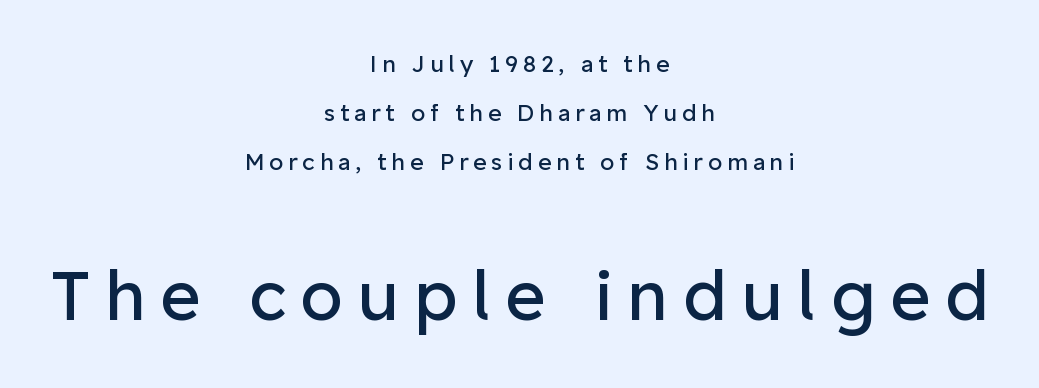
The image shows 69 px regular-weight sans-serif type, upright; set centered, loose line spacing (2.13x), unusually wide letter spacing (+0.21 em), not underlined; the second (bottom) block is 3.0x larger; low stroke contrast and a medium x-height.
